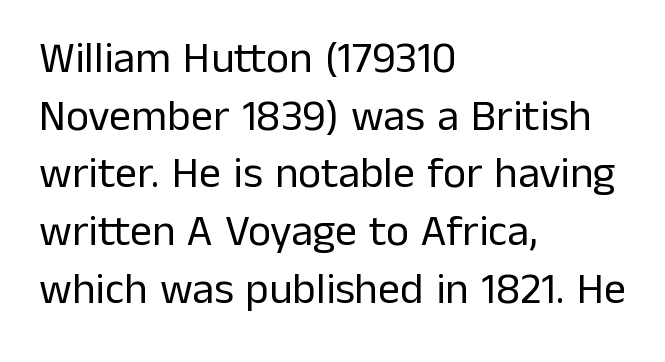
Q: Is the text bold? A: No.
Q: Is the text italic (slanted)? A: No, it is upright.
Q: Is the typeface a serif or a sans-serif typeface? A: Sans-serif.
Q: Is the text underlined? A: No.
Q: How is the paragraph aligned? A: Left-aligned.
Q: Is the spacing between letters normal or unusually wide? A: Normal.
Q: Is the spacing between lines tight, normal or loose? A: Normal.
Q: Width (condensed, normal, or wide)? A: Normal.
Q: Stroke contrast? A: Low.
Q: x-height? A: Medium.
Q: Monospaced? A: No.
